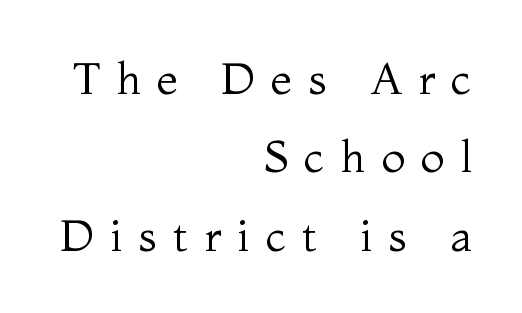
{"serif": "yes", "italic": "no", "bold": "no", "weight": "regular", "width": "normal", "stroke_contrast": "medium", "x_height": "medium", "monospaced": "no", "underline": "no", "align": "right", "line_spacing_ratio": 1.78, "letter_spacing": "wide", "letter_spacing_em": 0.36, "glyph_px": 44}
